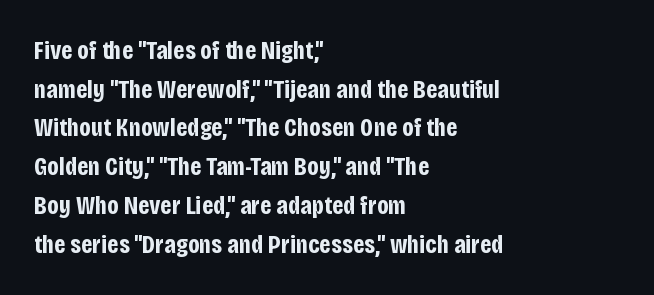
Leading: standard. Glyph-to-glyph distance matches everyday printed text. The face used here has the dense, thick strokes of a bold. These lines stack with their left ends in a neat column.
